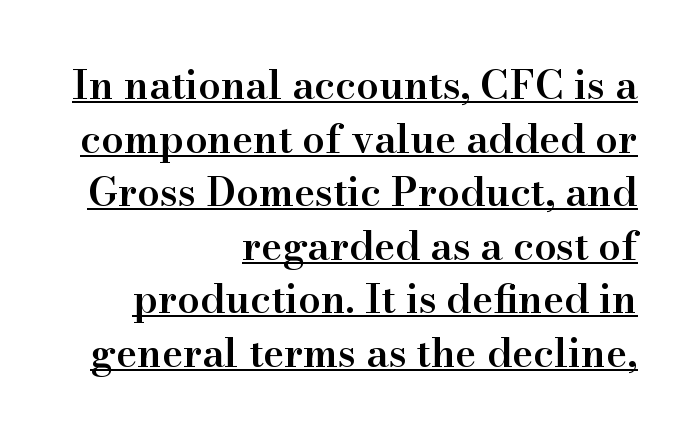
{"serif": "yes", "italic": "no", "bold": "semi", "weight": "semibold", "width": "normal", "stroke_contrast": "high", "x_height": "small", "monospaced": "no", "underline": "yes", "align": "right", "line_spacing": "normal", "line_spacing_ratio": 1.34, "letter_spacing": "normal", "letter_spacing_em": 0.0, "glyph_px": 40}
